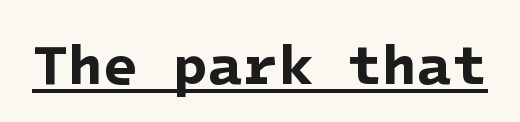
Q: Is the text bold? A: Yes.
Q: Is the typeface a serif or a sans-serif typeface? A: Sans-serif.
Q: Is the text underlined? A: Yes.
Q: Is the spacing between letters normal or unusually wide? A: Normal.
Q: Width (condensed, normal, or wide)? A: Normal.
Q: Stroke contrast? A: Low.
Q: x-height? A: Medium.
